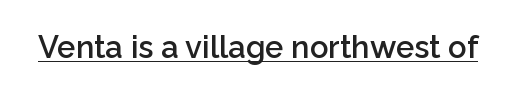
{"serif": "no", "italic": "no", "bold": "semi", "weight": "semibold", "width": "normal", "stroke_contrast": "low", "x_height": "medium", "monospaced": "no", "underline": "yes", "letter_spacing": "normal", "letter_spacing_em": 0.0, "glyph_px": 31}
